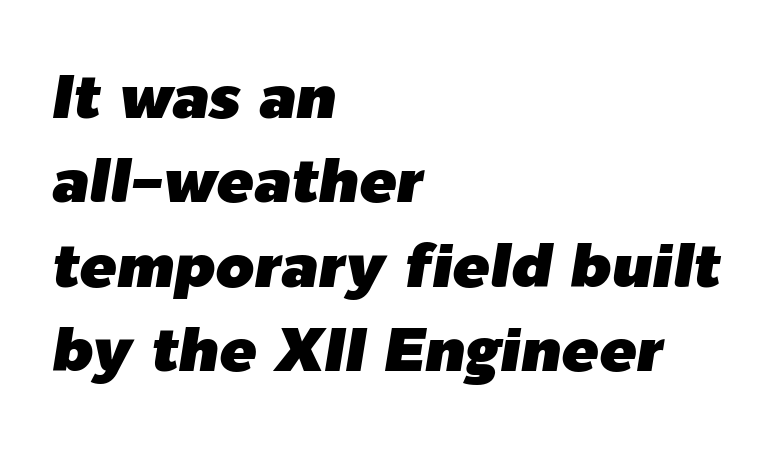
The image shows 62 px text type, italic (leaning right); set left-aligned, normal line spacing (1.36x), normal letter spacing, not underlined; low stroke contrast and a medium x-height.
